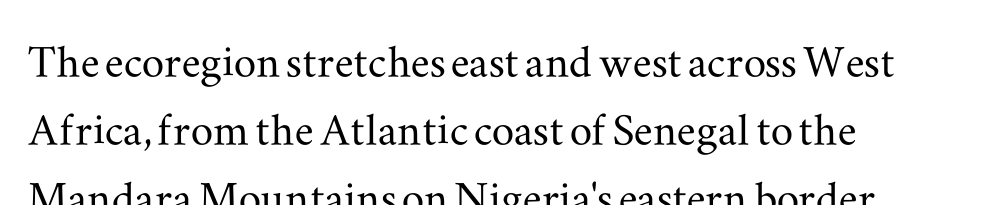
A clean baseline with only descenders dipping below it. Caption: multi-line text, flush left, ragged right. A roman cut, with each character standing at attention. No extra tracking has been applied to these lines.
